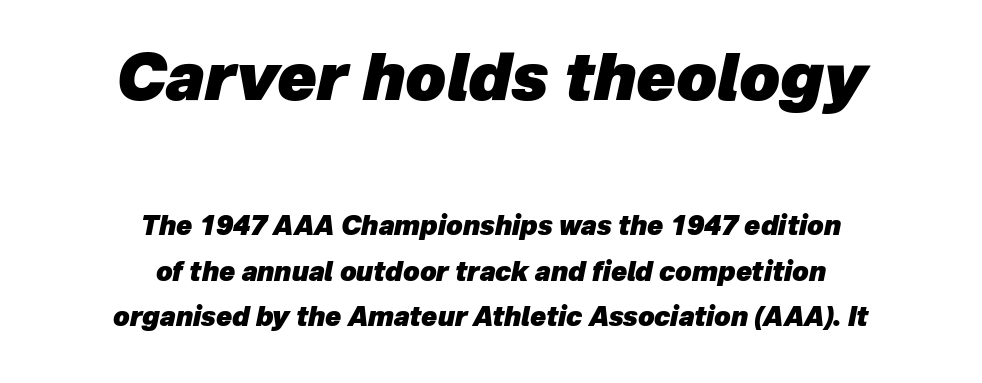
{"italic": "yes", "lean": "right", "slant_degrees": 12, "bold": "yes", "weight": "heavy", "width": "normal", "stroke_contrast": "low", "x_height": "medium", "monospaced": "no", "underline": "no", "align": "center", "line_spacing_ratio": 1.76, "letter_spacing": "normal", "letter_spacing_em": 0.0, "larger_block": "first", "size_ratio": 2.46, "glyph_px": 64}
